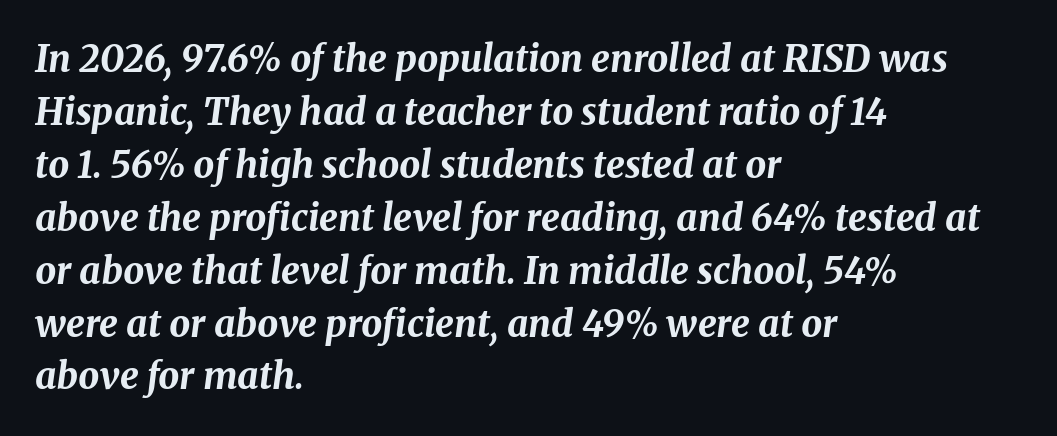
{"italic": "yes", "lean": "right", "slant_degrees": 8, "bold": "yes", "weight": "bold", "width": "normal", "stroke_contrast": "medium", "x_height": "medium", "monospaced": "no", "underline": "no", "align": "left", "line_spacing": "normal", "line_spacing_ratio": 1.43, "letter_spacing": "normal", "letter_spacing_em": 0.0, "glyph_px": 37}
